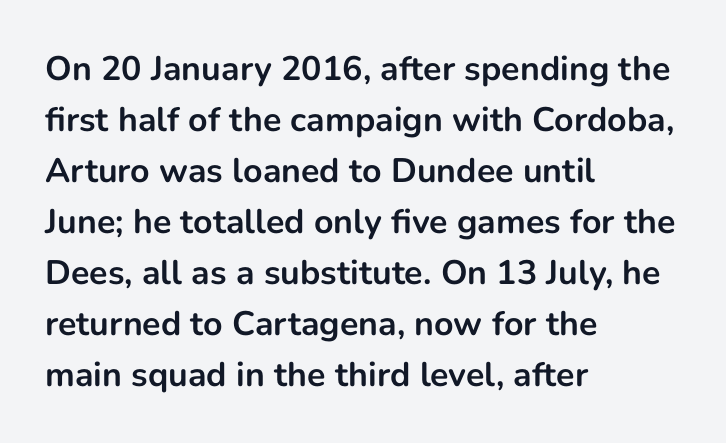
{"serif": "no", "italic": "no", "bold": "yes", "weight": "bold", "width": "normal", "stroke_contrast": "low", "x_height": "medium", "monospaced": "no", "underline": "no", "align": "left", "line_spacing": "normal", "line_spacing_ratio": 1.5, "letter_spacing": "normal", "letter_spacing_em": 0.0, "glyph_px": 34}
